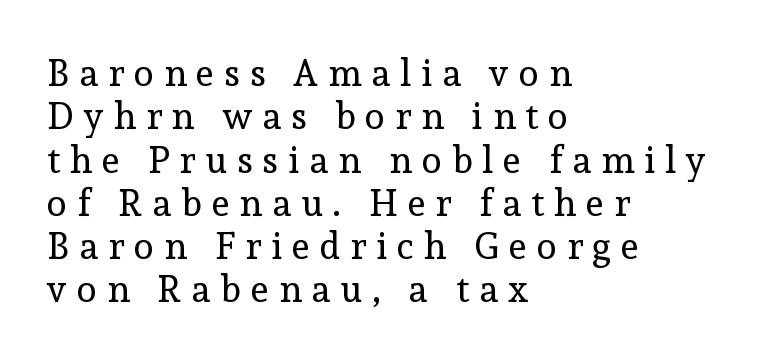
{"serif": "yes", "italic": "no", "bold": "no", "weight": "regular", "width": "normal", "x_height": "medium", "monospaced": "no", "underline": "no", "align": "left", "line_spacing_ratio": 1.17, "letter_spacing": "wide", "letter_spacing_em": 0.27, "glyph_px": 37}
